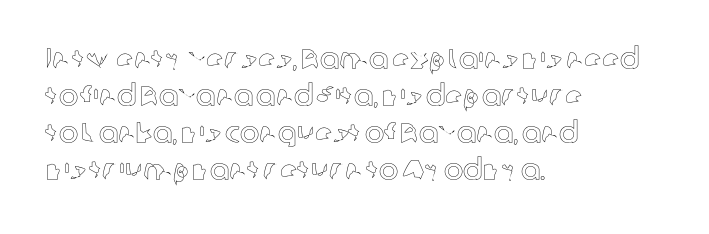
{"italic": "no", "width": "normal", "x_height": "medium", "monospaced": "no", "underline": "no", "align": "left", "line_spacing": "normal", "line_spacing_ratio": 1.28, "letter_spacing": "normal", "letter_spacing_em": 0.0, "glyph_px": 29}
